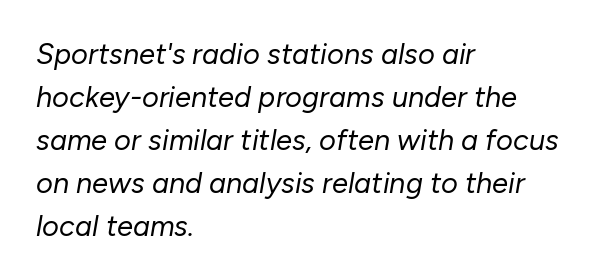
{"italic": "yes", "lean": "right", "slant_degrees": 10, "bold": "no", "weight": "regular", "width": "normal", "stroke_contrast": "low", "x_height": "medium", "monospaced": "no", "underline": "no", "align": "left", "line_spacing": "normal", "line_spacing_ratio": 1.48, "letter_spacing": "normal", "letter_spacing_em": 0.0, "glyph_px": 29}
